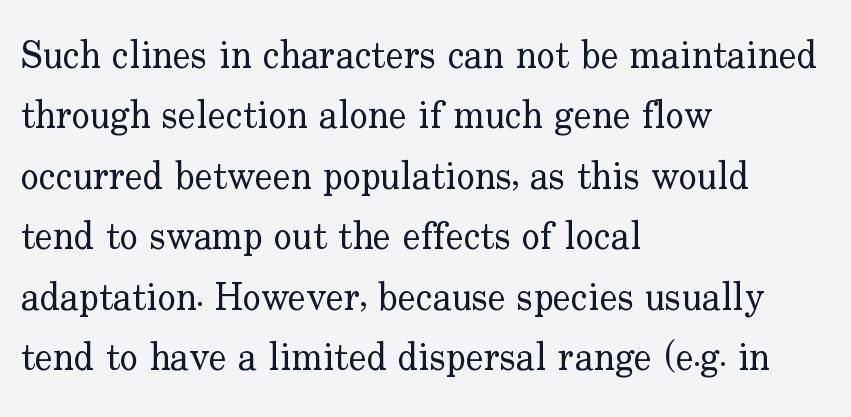
Q: Is the text bold? A: No.
Q: Is the text italic (slanted)? A: No, it is upright.
Q: Is the typeface a serif or a sans-serif typeface? A: Serif.
Q: Is the text underlined? A: No.
Q: How is the paragraph aligned? A: Left-aligned.
Q: Is the spacing between letters normal or unusually wide? A: Normal.
Q: Is the spacing between lines tight, normal or loose? A: Normal.
Q: Width (condensed, normal, or wide)? A: Normal.
Q: Stroke contrast? A: Low.
Q: x-height? A: Small.
Q: Monospaced? A: No.
